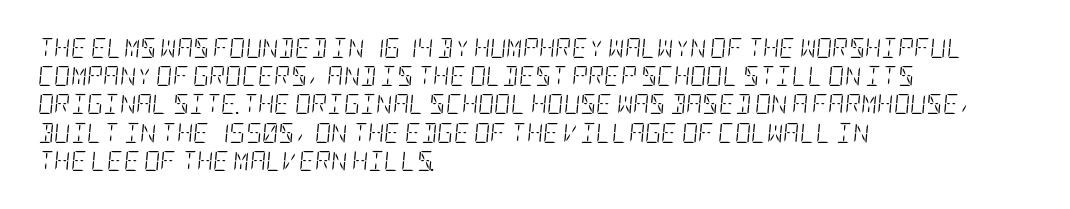
Quick note: underline off. This sample is left-justified, so line endings fall wherever the words run out. Normally led — the rows are evenly, conventionally spaced. Letter spacing: default.
